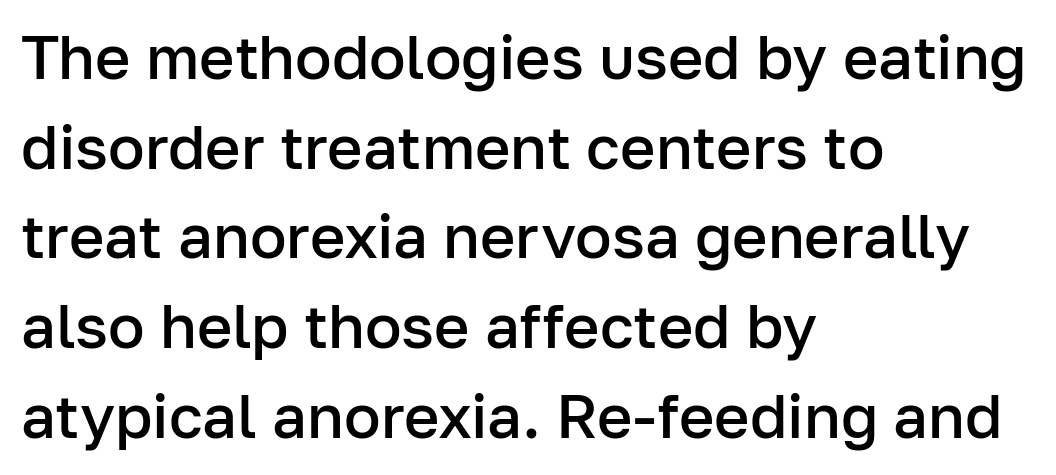
The image shows 61 px semibold sans-serif type, upright; set left-aligned, normal line spacing (1.47x), normal letter spacing, not underlined; low stroke contrast and a medium x-height.
